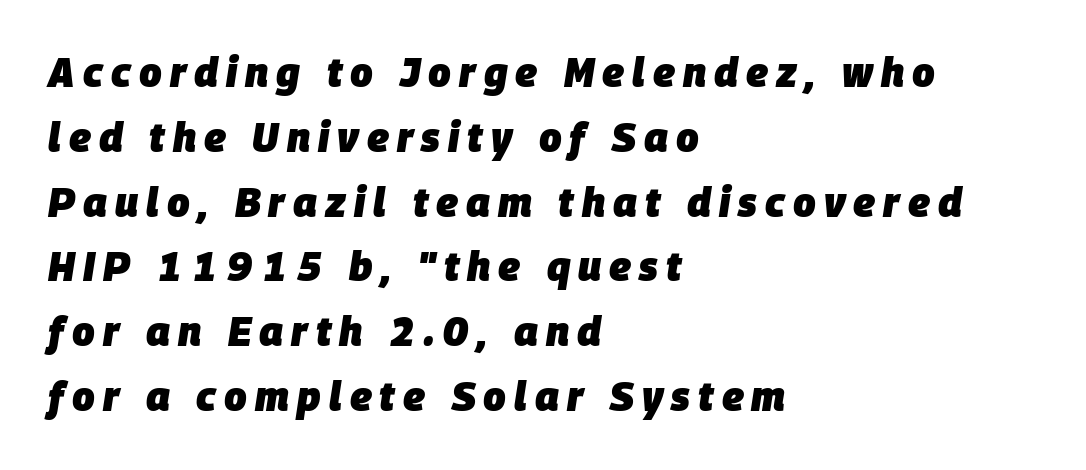
Q: Is the text bold? A: Yes.
Q: Is the text italic (slanted)? A: Yes, it leans right by about 9 degrees.
Q: Is the text underlined? A: No.
Q: How is the paragraph aligned? A: Left-aligned.
Q: Is the spacing between letters normal or unusually wide? A: Unusually wide.
Q: Is the spacing between lines tight, normal or loose? A: Normal.
Q: Width (condensed, normal, or wide)? A: Normal.
Q: Stroke contrast? A: Low.
Q: x-height? A: Large.
Q: Monospaced? A: No.
